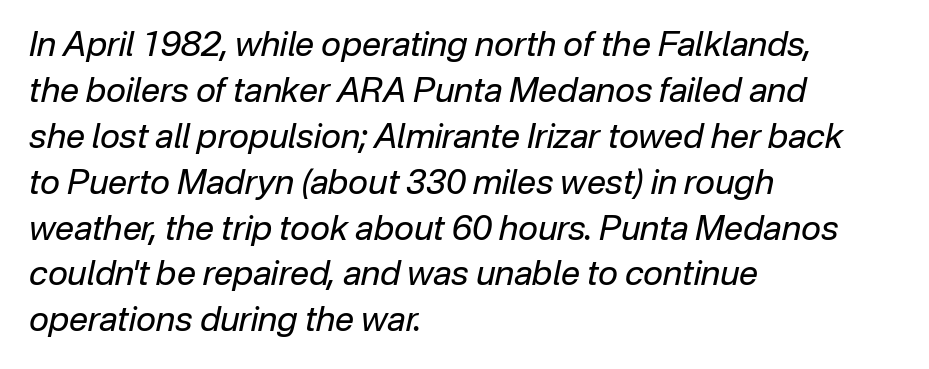
The typeface has the unassuming heft of standard copy or less. Unmarked baselines from the first word to the last. Style check: oblique. Regular leading. Each letter keeps its own natural width here, so spacing adapts to shape. Is the letter spacing exaggerated? No — it looks like the ordinary default.
